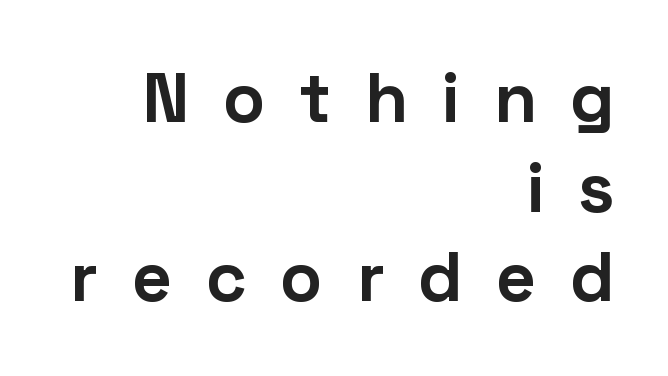
The image shows 70 px bold sans-serif type, upright; set right-aligned, normal line spacing (1.28x), unusually wide letter spacing (+0.48 em), not underlined; low stroke contrast and a medium x-height.
